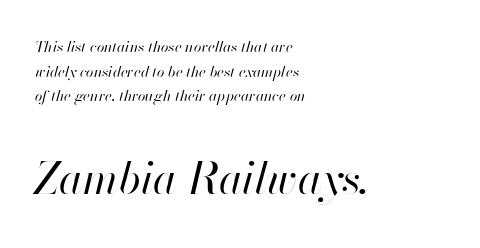
The image shows 44 px regular-weight type, italic (leaning right); set left-aligned, normal line spacing (1.65x), normal letter spacing, not underlined; the second (bottom) block is 2.93x larger; high stroke contrast and a small x-height.
